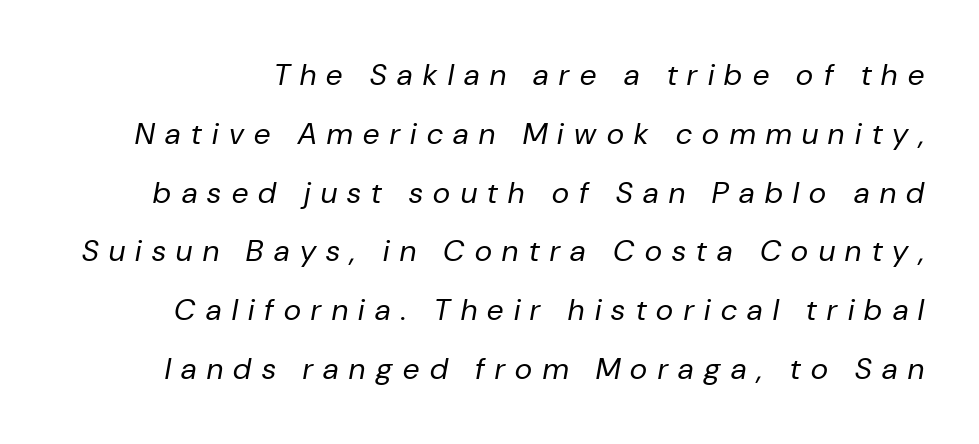
{"italic": "yes", "lean": "right", "slant_degrees": 10, "bold": "no", "weight": "regular", "width": "normal", "stroke_contrast": "low", "x_height": "medium", "monospaced": "no", "underline": "no", "line_spacing": "loose", "line_spacing_ratio": 1.96, "letter_spacing": "wide", "letter_spacing_em": 0.35, "glyph_px": 30}
